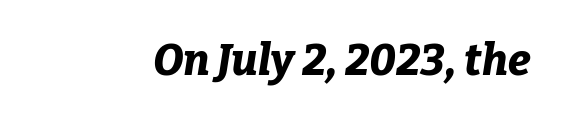
Q: Is the text bold? A: Yes.
Q: Is the text italic (slanted)? A: Yes, it leans right by about 9 degrees.
Q: Is the text underlined? A: No.
Q: Is the spacing between letters normal or unusually wide? A: Normal.
Q: Width (condensed, normal, or wide)? A: Normal.
Q: Stroke contrast? A: Low.
Q: x-height? A: Medium.
Q: Monospaced? A: No.
